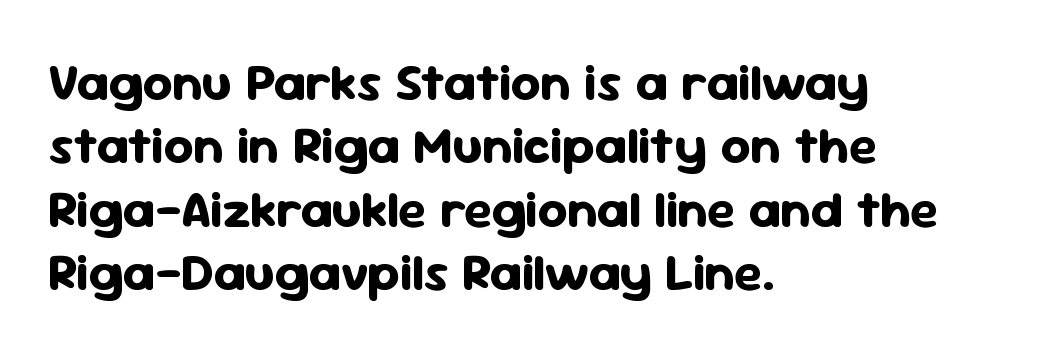
The image shows 52 px bold sans-serif type, upright; set left-aligned, line spacing 1.22x, normal letter spacing, not underlined; low stroke contrast and a medium x-height.
